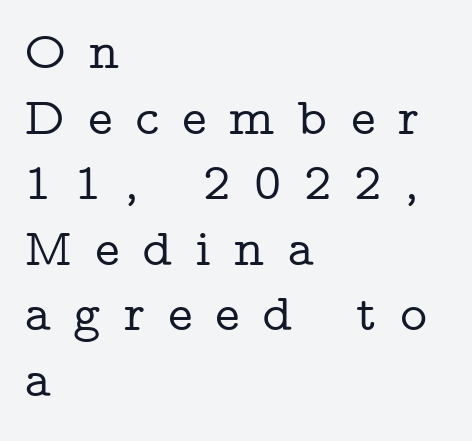
The image shows 52 px wide serif type, upright; set left-aligned, normal line spacing (1.26x), unusually wide letter spacing (+0.44 em), not underlined; low stroke contrast and a medium x-height.
